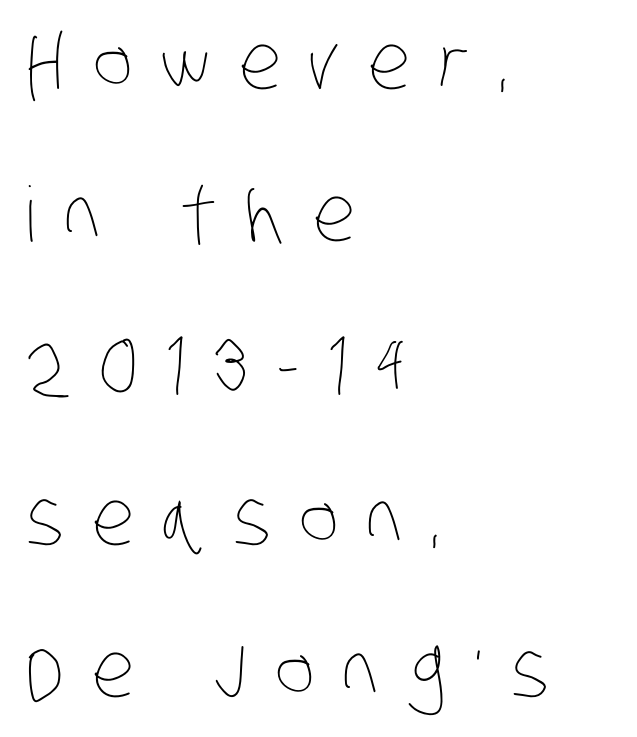
Is the block centered? No — it sits flush against the left margin. Is this a heavy cut? Hardly; it is regular or lighter. Letter spacing: wide. Note the varied advance widths — an 'i' is clearly narrower than an 'm'.
